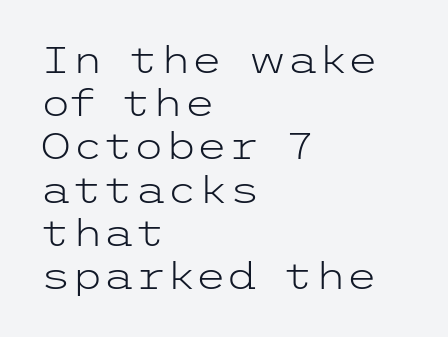
Q: Is the text bold? A: No.
Q: Is the text italic (slanted)? A: No, it is upright.
Q: Is the typeface a serif or a sans-serif typeface? A: Sans-serif.
Q: Is the text underlined? A: No.
Q: How is the paragraph aligned? A: Left-aligned.
Q: Is the spacing between letters normal or unusually wide? A: Normal.
Q: Width (condensed, normal, or wide)? A: Wide.
Q: Stroke contrast? A: Low.
Q: x-height? A: Medium.
